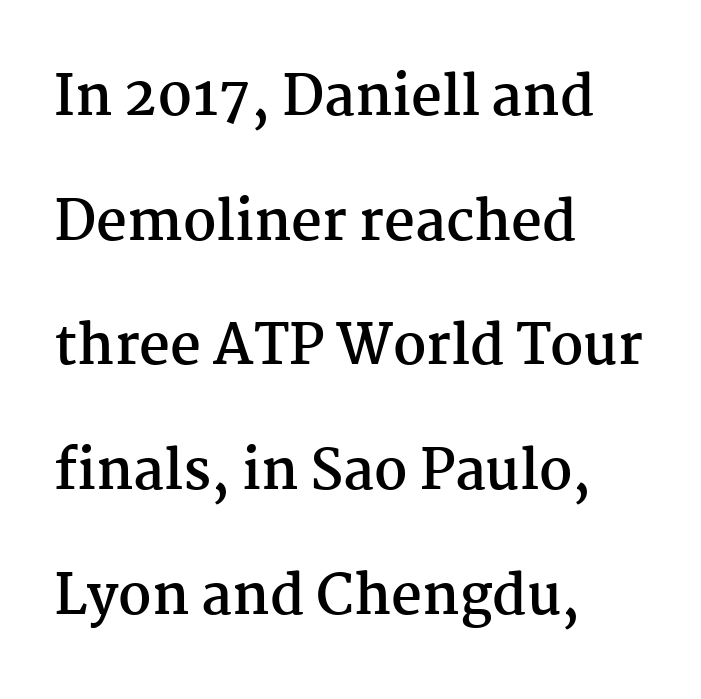
The image shows 54 px semibold serif type, upright; set left-aligned, loose line spacing (2.31x), normal letter spacing, not underlined; medium stroke contrast and a medium x-height.
